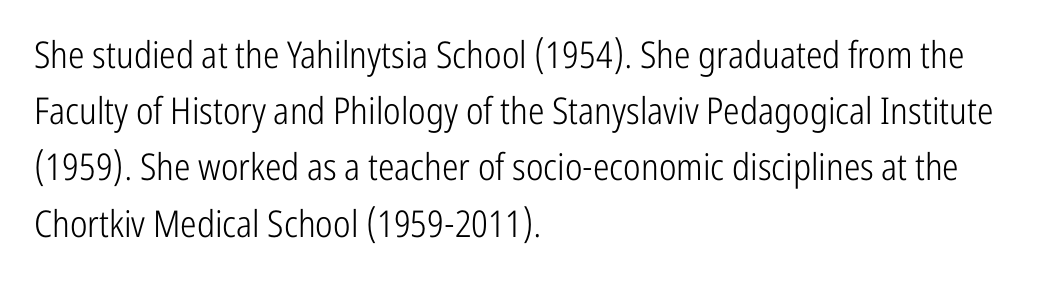
Q: Is the text bold? A: No.
Q: Is the text italic (slanted)? A: No, it is upright.
Q: Is the typeface a serif or a sans-serif typeface? A: Sans-serif.
Q: Is the text underlined? A: No.
Q: How is the paragraph aligned? A: Left-aligned.
Q: Is the spacing between letters normal or unusually wide? A: Normal.
Q: Is the spacing between lines tight, normal or loose? A: Normal.
Q: Width (condensed, normal, or wide)? A: Condensed.
Q: Stroke contrast? A: Low.
Q: x-height? A: Medium.
Q: Monospaced? A: No.
